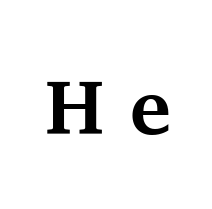
Q: Is the text bold? A: Yes.
Q: Is the text italic (slanted)? A: No, it is upright.
Q: Is the typeface a serif or a sans-serif typeface? A: Serif.
Q: Is the text underlined? A: No.
Q: Is the spacing between letters normal or unusually wide? A: Unusually wide.
Q: Width (condensed, normal, or wide)? A: Normal.
Q: Stroke contrast? A: Medium.
Q: x-height? A: Medium.
Q: Monospaced? A: No.
